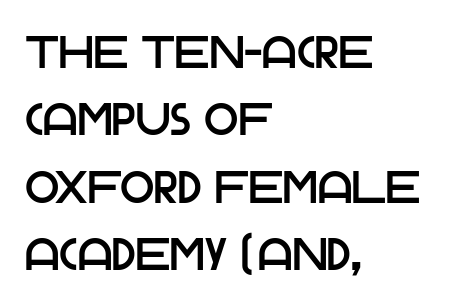
Descenders hang freely into open space. Line spacing here is normal. The lettering holds an erect, upright posture throughout. Alignment: flush left.
